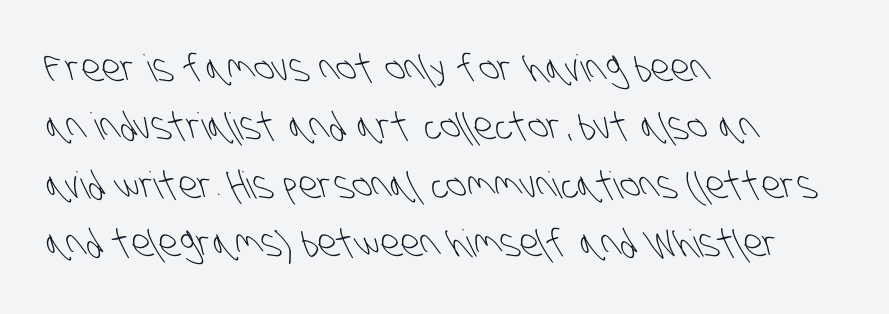
Font category for this specimen: sans-serif. Here the designer chose a conventional face with non-uniform glyph widths. Stems and bowls with no extra thickness — not bold. Glyph-to-glyph distance matches everyday printed text.
